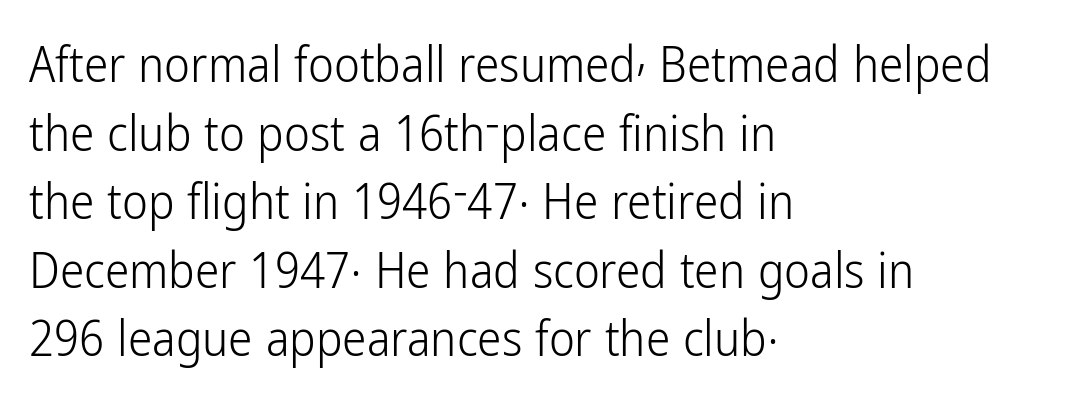
{"serif": "no", "italic": "no", "bold": "no", "weight": "light", "width": "condensed", "stroke_contrast": "low", "x_height": "medium", "monospaced": "no", "underline": "no", "align": "left", "line_spacing": "normal", "line_spacing_ratio": 1.4, "letter_spacing": "normal", "letter_spacing_em": 0.0, "glyph_px": 49}
